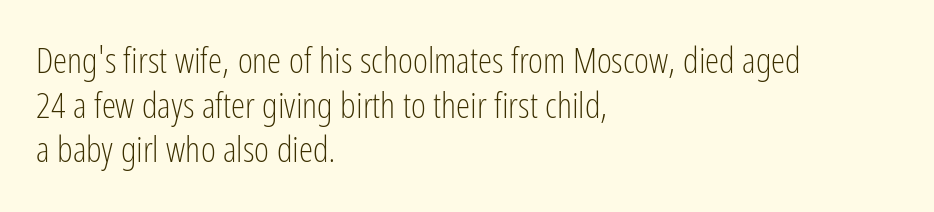
{"serif": "no", "italic": "no", "bold": "no", "weight": "light", "width": "condensed", "stroke_contrast": "low", "x_height": "medium", "monospaced": "no", "underline": "no", "align": "left", "line_spacing_ratio": 1.24, "letter_spacing": "normal", "letter_spacing_em": 0.0, "glyph_px": 36}
